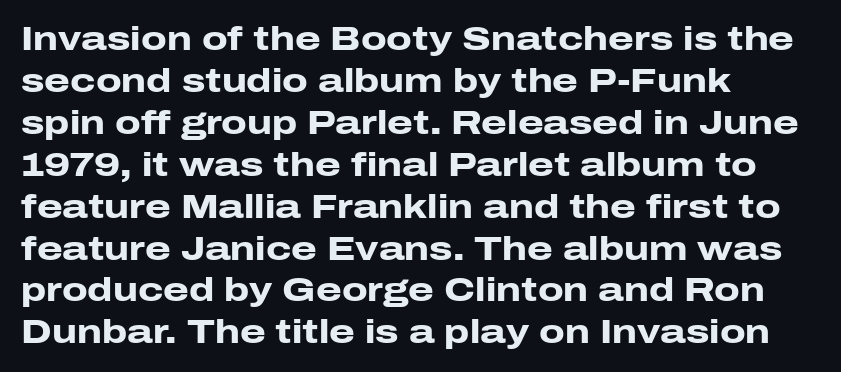
{"serif": "no", "italic": "no", "bold": "yes", "weight": "heavy", "width": "wide", "stroke_contrast": "low", "x_height": "medium", "monospaced": "no", "underline": "no", "align": "left", "line_spacing": "normal", "line_spacing_ratio": 1.27, "letter_spacing": "normal", "letter_spacing_em": 0.0, "glyph_px": 33}
